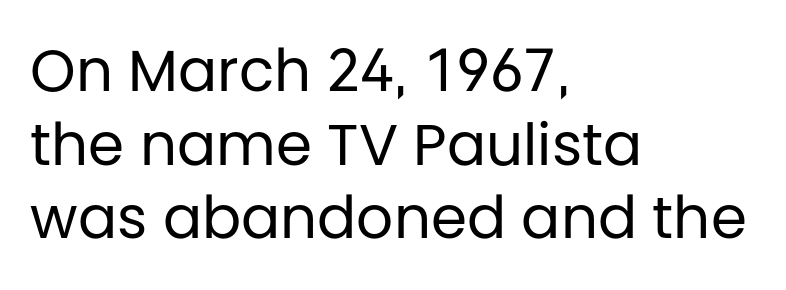
The letters carry no serifs — their stems end cleanly without finishing strokes. Tracking value appears to be zero — textbook default spacing. A normal amount of white space separates one row of letters from the next. The letters advance in unequal steps, a hallmark of proportional type.
